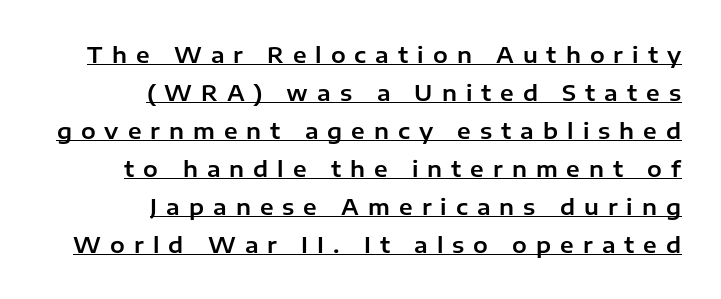
{"italic": "no", "underline": "yes", "align": "right", "line_spacing_ratio": 1.73, "letter_spacing": "wide", "letter_spacing_em": 0.41, "glyph_px": 22}
